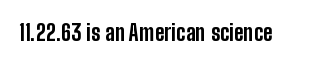
{"italic": "no", "bold": "yes", "underline": "no", "letter_spacing": "normal", "letter_spacing_em": 0.0, "glyph_px": 22}
